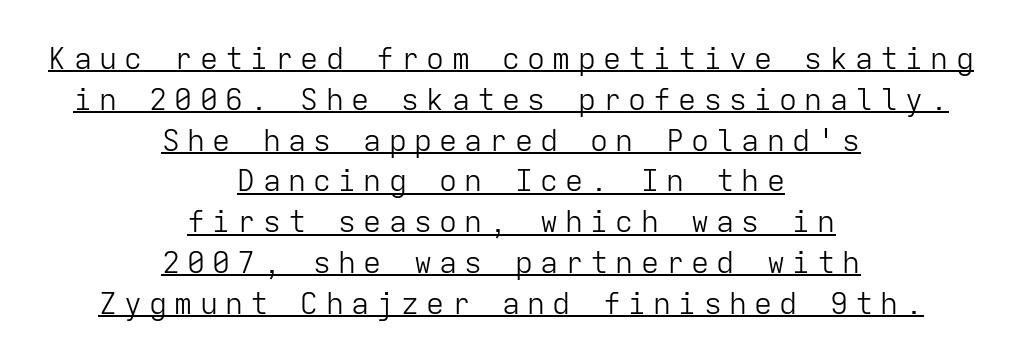
The image shows 30 px light sans-serif type, upright, monospaced; set centered, normal line spacing (1.36x), unusually wide letter spacing (+0.24 em), underlined; low stroke contrast and a medium x-height.
